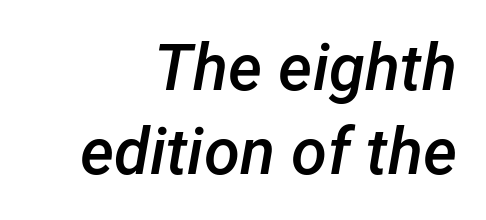
{"italic": "yes", "lean": "right", "slant_degrees": 12, "bold": "semi", "weight": "semibold", "width": "normal", "stroke_contrast": "low", "x_height": "medium", "monospaced": "no", "underline": "no", "align": "right", "line_spacing": "normal", "line_spacing_ratio": 1.3, "letter_spacing": "normal", "letter_spacing_em": 0.0, "glyph_px": 65}
